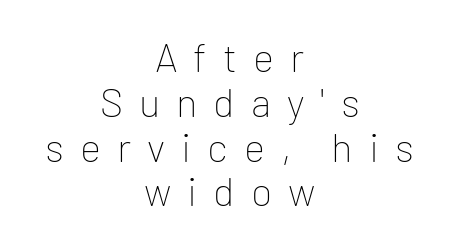
The face used here is proportionally spaced, like ordinary book or web type. The axis of the letterforms is exactly vertical. Any mark beneath the type? The region is blank. In terms of letterspacing, this is a distinctly airy, spread setting. Horizontal bands of white between lines are thin slivers. This rendering uses center alignment, leaving both contours irregular but symmetric.
